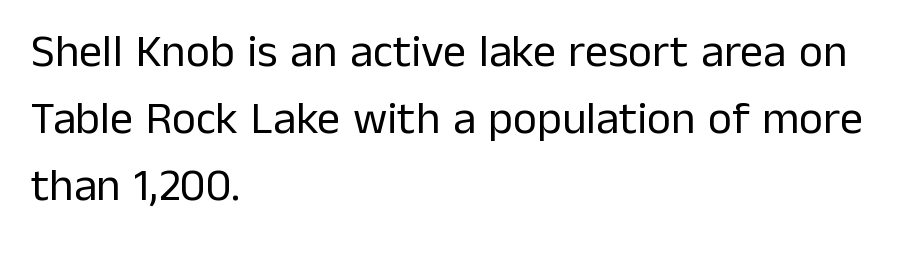
The image shows 46 px regular-weight sans-serif type, upright; set left-aligned, normal line spacing (1.46x), normal letter spacing, not underlined; low stroke contrast and a medium x-height.
